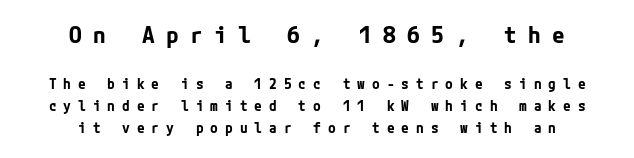
The image shows 23 px bold type, upright; set centered, normal line spacing (1.59x), unusually wide letter spacing (+0.5 em), not underlined; the first (top) block is 1.64x larger.
